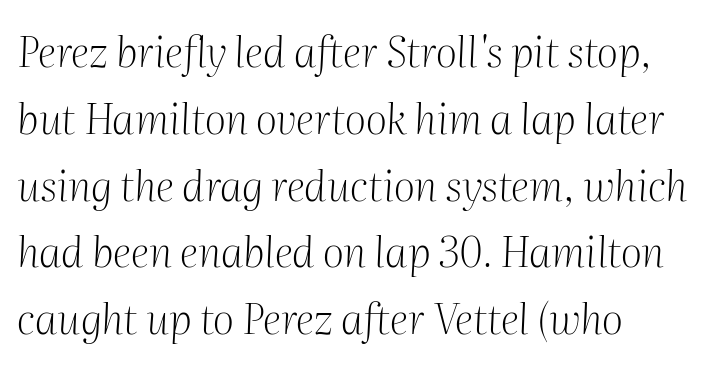
{"serif": "yes", "italic": "yes", "lean": "right", "slant_degrees": 2, "bold": "no", "weight": "light", "width": "normal", "stroke_contrast": "medium", "x_height": "medium", "monospaced": "no", "underline": "no", "align": "left", "line_spacing": "normal", "line_spacing_ratio": 1.59, "letter_spacing": "normal", "letter_spacing_em": 0.0, "glyph_px": 42}
